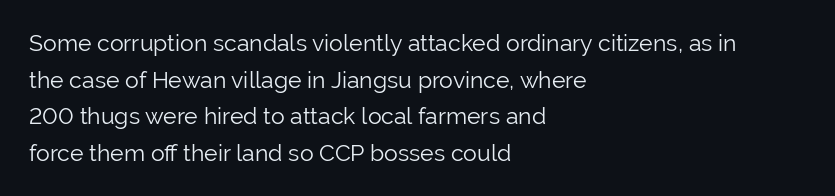
{"italic": "no", "bold": "no", "underline": "no", "align": "left", "line_spacing": "normal", "line_spacing_ratio": 1.59, "letter_spacing": "normal", "letter_spacing_em": 0.0, "glyph_px": 23}
